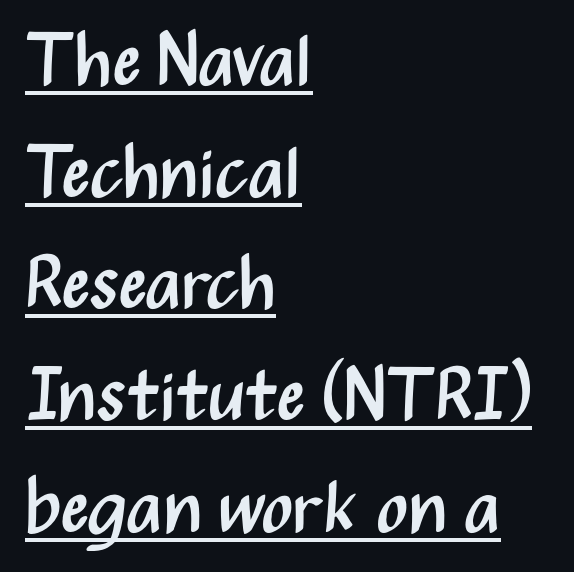
This rendering leaves character spacing at its baseline value. The lines sit at an ordinary, default distance from one another. Grotesque or geometric, the face here clearly has no serifs. The axis of the letterforms is exactly vertical.
